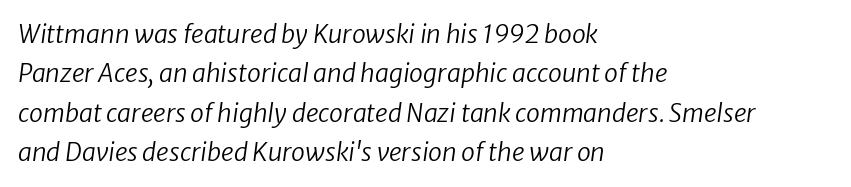
The image shows 25 px text type, italic (leaning right); set left-aligned, normal line spacing (1.58x), normal letter spacing, not underlined.
